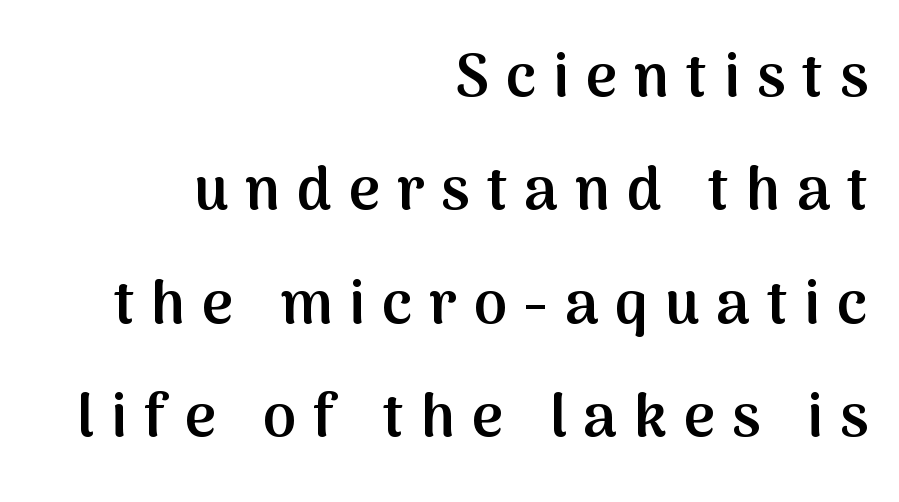
The image shows 60 px semibold sans-serif type, upright; set right-aligned, line spacing 1.89x, unusually wide letter spacing (+0.28 em), not underlined; medium stroke contrast and a medium x-height.
